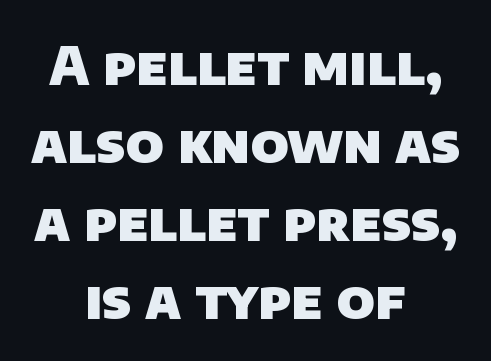
{"serif": "no", "bold": "yes", "weight": "heavy", "width": "normal", "stroke_contrast": "low", "x_height": "large", "monospaced": "no", "underline": "no", "align": "center", "line_spacing": "normal", "line_spacing_ratio": 1.47, "letter_spacing": "normal", "letter_spacing_em": 0.0, "glyph_px": 53}
